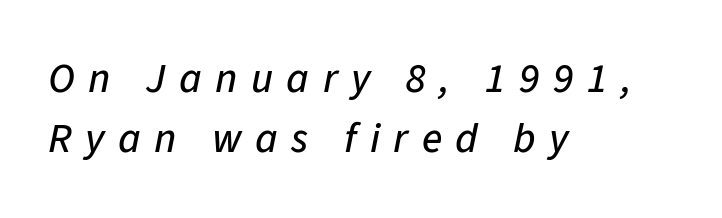
Q: Is the text italic (slanted)? A: Yes, it leans right by about 11 degrees.
Q: Is the text underlined? A: No.
Q: How is the paragraph aligned? A: Left-aligned.
Q: Is the spacing between letters normal or unusually wide? A: Unusually wide.
Q: Is the spacing between lines tight, normal or loose? A: Normal.
Q: Width (condensed, normal, or wide)? A: Normal.
Q: Stroke contrast? A: Low.
Q: x-height? A: Medium.
Q: Monospaced? A: No.
